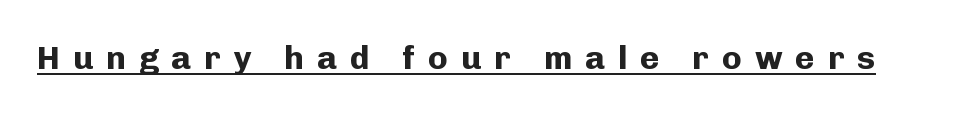
Q: Is the text bold? A: Yes.
Q: Is the text italic (slanted)? A: No, it is upright.
Q: Is the typeface a serif or a sans-serif typeface? A: Sans-serif.
Q: Is the text underlined? A: Yes.
Q: Is the spacing between letters normal or unusually wide? A: Unusually wide.
Q: Width (condensed, normal, or wide)? A: Normal.
Q: Stroke contrast? A: Low.
Q: x-height? A: Medium.
Q: Monospaced? A: No.
